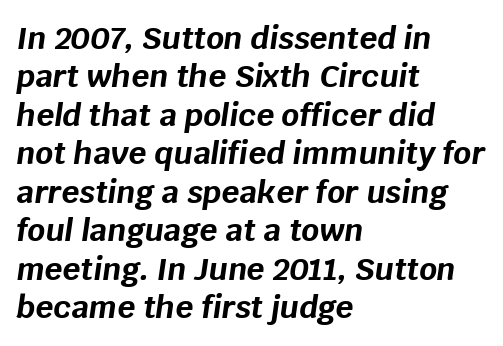
This rendering leaves character spacing at its baseline value. If you drew a line through each stem, it would be angled. Line starts are locked; line ends wander. Think of a printed novel: that variable character pitch is what you see here. Quick note: underline off. What weight is shown? A full bold with thick strokes.
